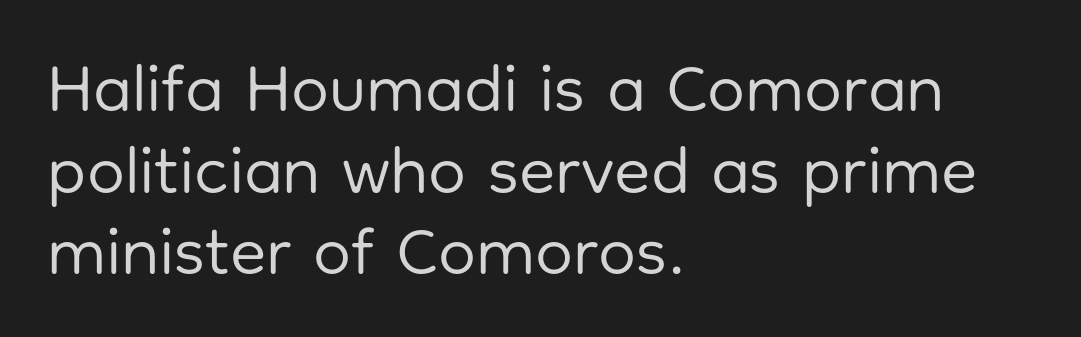
The setting favours the left margin, as ordinary paragraphs usually do. Ink coverage per letter is moderate at most. The type is set solid horizontally, with unmodified tracking. Character widths vary here, with narrow letters taking less room than wide ones. This sample uses an upright cut, with every glyph sitting square on the baseline. Decoration check: the copy has no underline.
